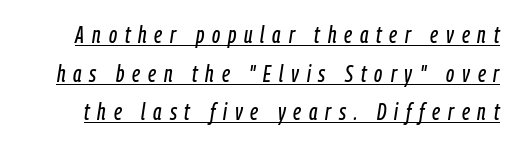
This sample carries an underscore along the baseline area. Is the type slanted? Yes — the strokes lean at a clear angle. These lines sit exactly where default settings would place them. Here the glyphs are tracked loosely, breaking word shapes into spaced letters.
